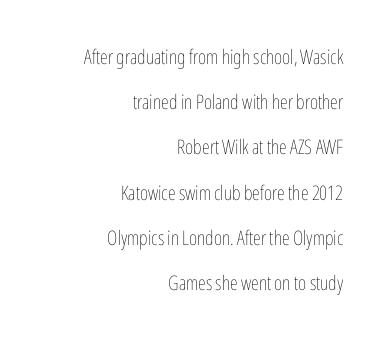
The image shows 20 px text type, upright; set right-aligned, loose line spacing (2.26x), normal letter spacing, not underlined.
